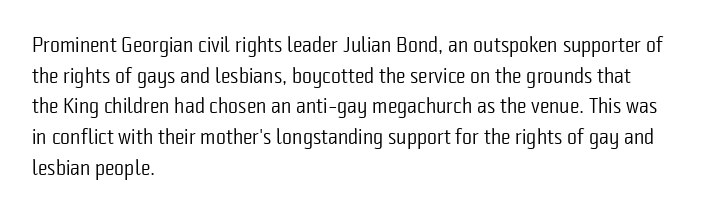
The strip under each line holds only bare page. The lines in this sample share a left origin and differ only in where they stop. The block of text has a typical density, with ordinary space between rows. A typesetter would call this zero additional tracking. Each stroke keeps to a modest, everyday thickness or less. Style check: upright.
